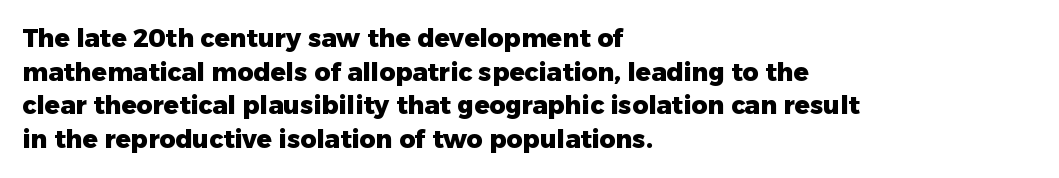
Q: Is the text bold? A: Yes.
Q: Is the text italic (slanted)? A: No, it is upright.
Q: Is the text underlined? A: No.
Q: How is the paragraph aligned? A: Left-aligned.
Q: Is the spacing between letters normal or unusually wide? A: Normal.
Q: Is the spacing between lines tight, normal or loose? A: Normal.
